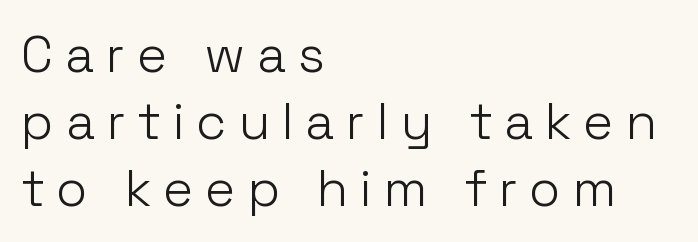
The image shows 51 px light sans-serif type, upright; set left-aligned, normal line spacing (1.31x), unusually wide letter spacing (+0.23 em), not underlined; low stroke contrast and a medium x-height.
